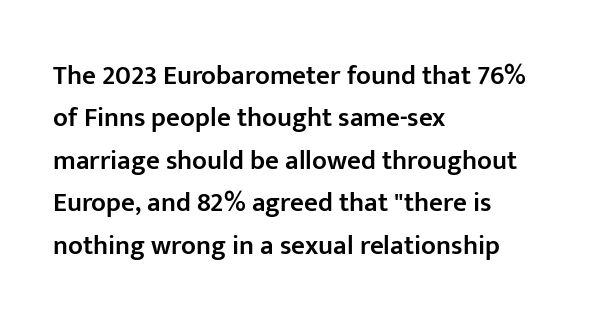
Caption: multi-line text, flush left, ragged right. Compared with typical body copy, the letter spacing here is the same. In terms of leading, this rendering sits right in the middle. Underlining? Definitely not there. How heavy is the stroke? Medium-heavy — a semibold, shy of bold. Style check: upright.
